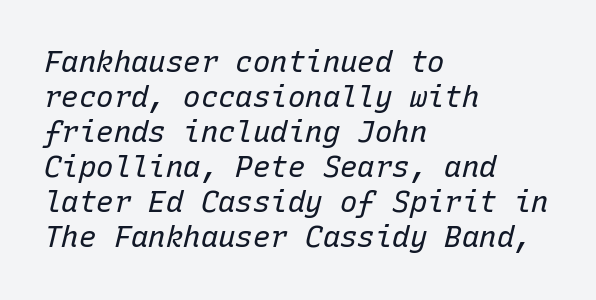
The image shows 29 px regular-weight type, italic (leaning right), monospaced; set left-aligned, line spacing 1.21x, normal letter spacing, not underlined; low stroke contrast and a medium x-height.
